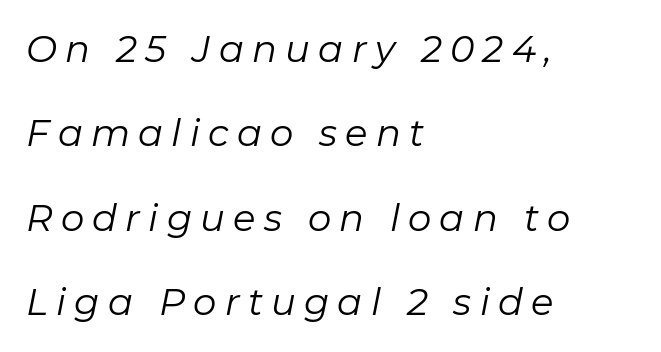
Stroke thickness stays within the range of a standard reading face or lighter. Summary of vertical rhythm: relaxed, with wide interline spacing. Honestly, the letter spacing is so wide it's the main thing you notice. A typesetter would mark this as italic.
